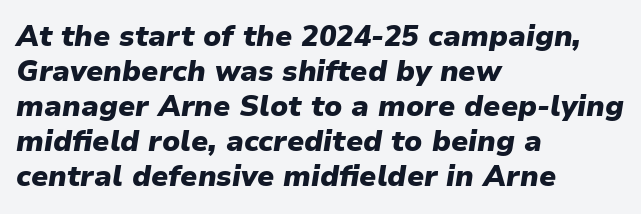
The image shows 29 px heavy type, italic (leaning right); set left-aligned, line spacing 1.21x, normal letter spacing, not underlined; low stroke contrast and a medium x-height.
